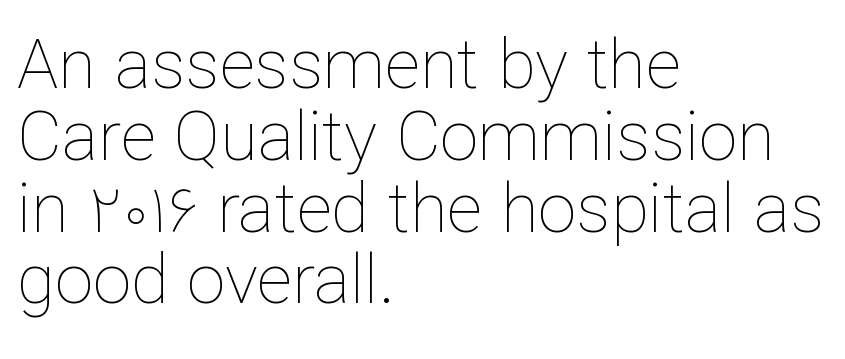
{"italic": "no", "bold": "no", "weight": "thin", "width": "normal", "stroke_contrast": "low", "x_height": "medium", "monospaced": "no", "underline": "no", "align": "left", "line_spacing": "tight", "line_spacing_ratio": 1.04, "letter_spacing": "normal", "letter_spacing_em": 0.0, "glyph_px": 69}
